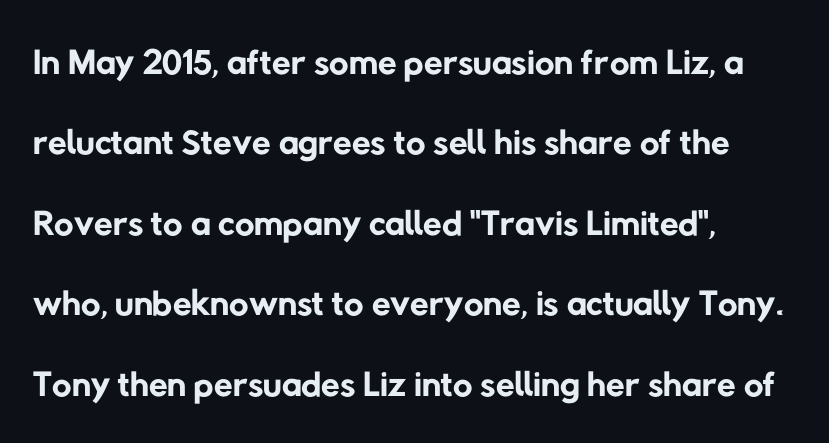
The image shows 54 px regular-weight sans-serif type; set left-aligned, normal line spacing (1.49x), normal letter spacing, not underlined; low stroke contrast and a medium x-height.
